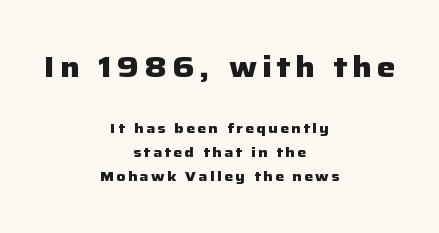
Q: Is the text bold? A: Yes.
Q: Is the text italic (slanted)? A: No, it is upright.
Q: Is the typeface a serif or a sans-serif typeface? A: Sans-serif.
Q: Is the text underlined? A: No.
Q: How is the paragraph aligned? A: Centered.
Q: Which block of text is set in a larger size, the first (top) or the second (bottom)? A: The first (top) one.
Q: Width (condensed, normal, or wide)? A: Normal.
Q: Stroke contrast? A: Low.
Q: x-height? A: Medium.
Q: Monospaced? A: No.
